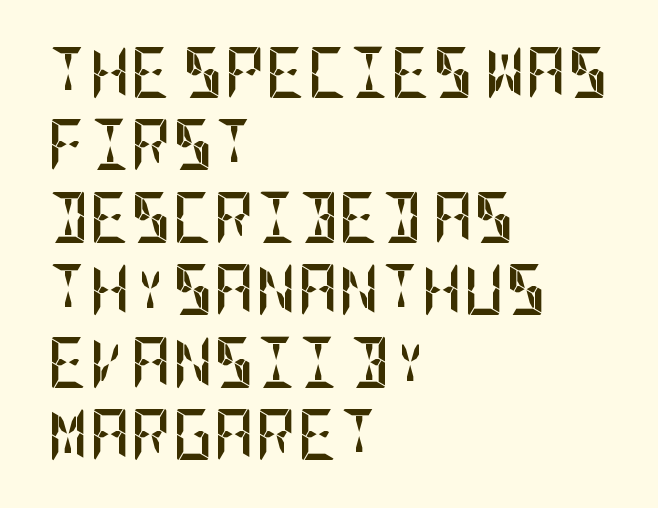
{"serif": "no", "italic": "no", "bold": "yes", "weight": "semibold", "width": "condensed", "stroke_contrast": "low", "x_height": "large", "underline": "no", "align": "left", "line_spacing": "normal", "line_spacing_ratio": 1.42, "letter_spacing": "normal", "letter_spacing_em": 0.0, "glyph_px": 51}
